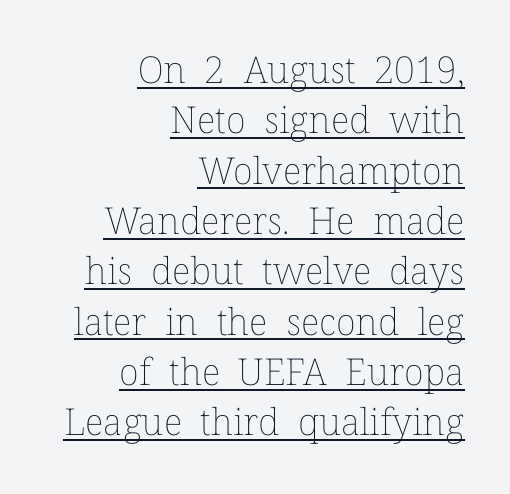
Each word holds together tightly as a unit, with standard inter-letter gaps. Is there any slant? The stems are plumb. Is the type heavy? It reads as light-to-regular instead. In designer terms, the underline attribute is active on this setting. The lines are quadded right. Spacing verdict: proportional, widths tailored to each character.
